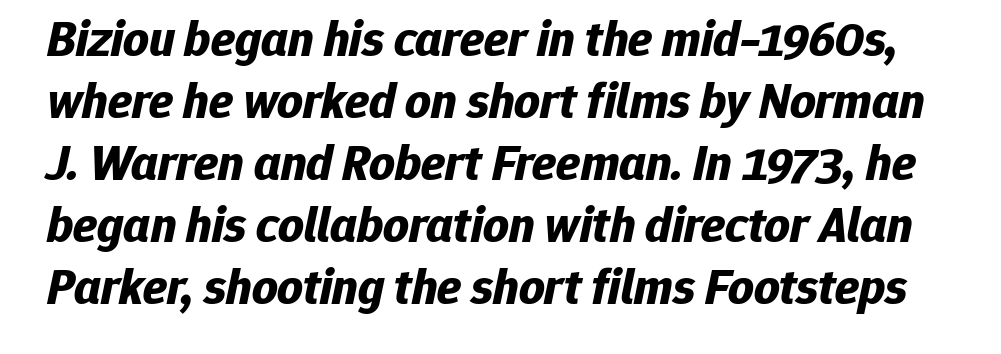
Q: Is the text bold? A: Yes.
Q: Is the text italic (slanted)? A: Yes, it leans right by about 12 degrees.
Q: Is the text underlined? A: No.
Q: Is the spacing between letters normal or unusually wide? A: Normal.
Q: Width (condensed, normal, or wide)? A: Normal.
Q: Stroke contrast? A: Low.
Q: x-height? A: Medium.
Q: Monospaced? A: No.
